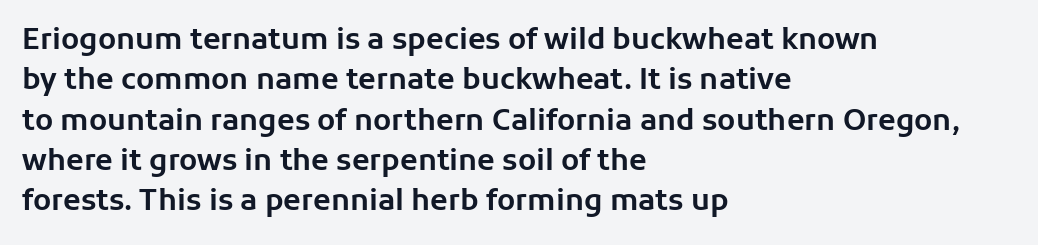
{"serif": "no", "italic": "no", "width": "normal", "stroke_contrast": "low", "x_height": "medium", "monospaced": "no", "underline": "no", "align": "left", "line_spacing": "normal", "line_spacing_ratio": 1.39, "letter_spacing": "normal", "letter_spacing_em": 0.0, "glyph_px": 29}
